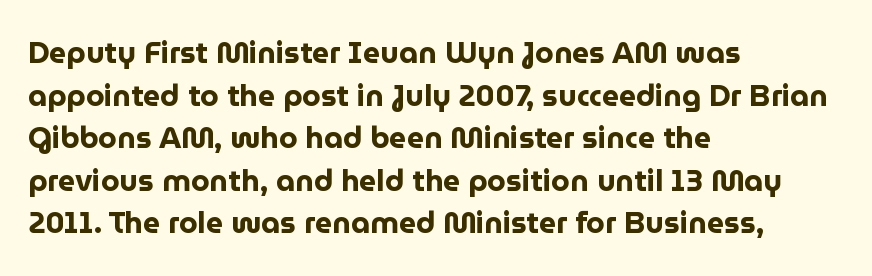
{"serif": "no", "italic": "no", "bold": "yes", "weight": "bold", "width": "normal", "stroke_contrast": "low", "x_height": "medium", "monospaced": "no", "underline": "no", "align": "left", "line_spacing": "normal", "line_spacing_ratio": 1.42, "letter_spacing": "normal", "letter_spacing_em": 0.0, "glyph_px": 30}
